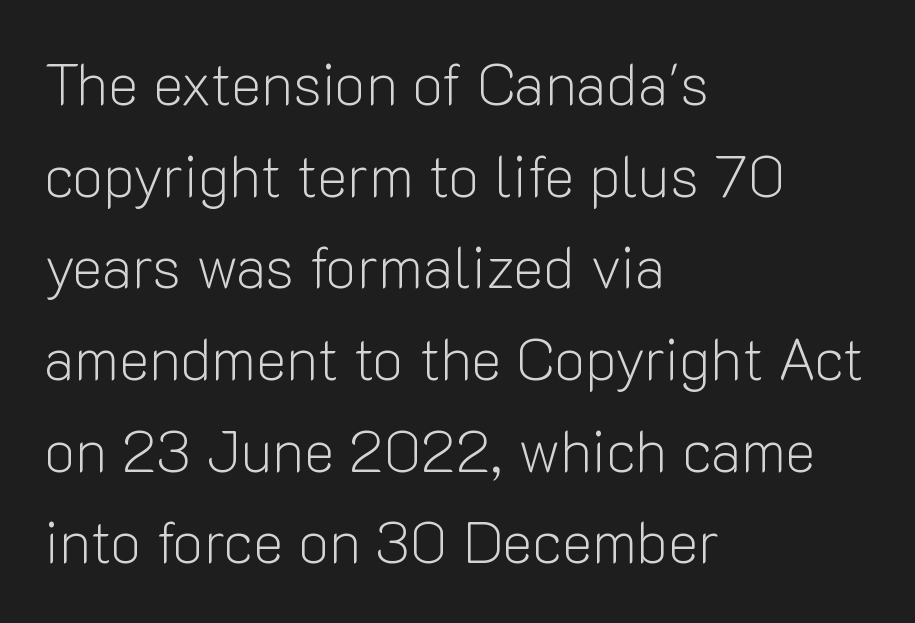
Rendered with straight, roman letterforms. The foot of each line stays bare and open. What stands out about the letter spacing? Nothing — it is the standard amount. No feet cap the strokes, marking this as sans-serif type.
